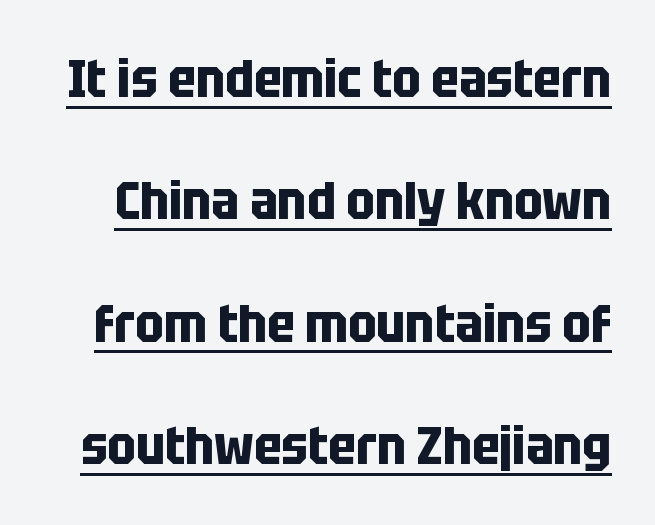
How are the letters spaced? Ordinarily, with no added tracking. Notice how thick the strokes are: this is what a full bold looks like. Characters remain perfectly vertical along every line. Like a heading marked for emphasis, these lines bear an underscore. Whoever set this chose breathing room over compactness in the vertical rhythm.
